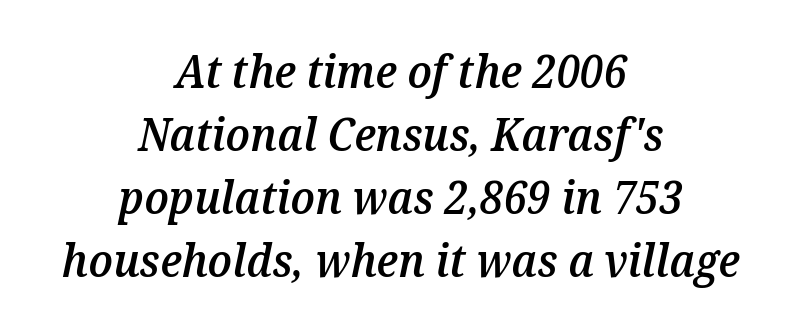
The image shows 45 px semibold type, italic (leaning right); set centered, normal line spacing (1.4x), normal letter spacing, not underlined; medium stroke contrast and a medium x-height.
